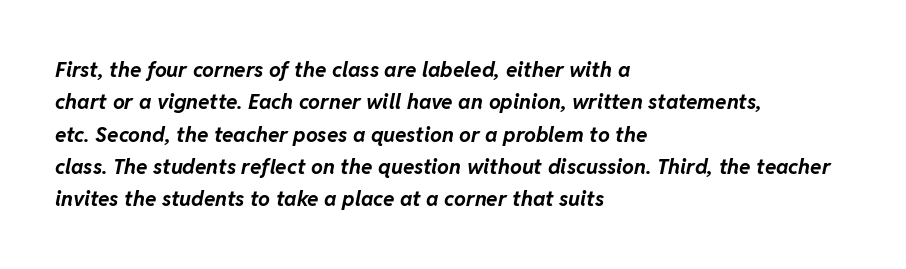
{"italic": "yes", "lean": "right", "slant_degrees": 11, "bold": "yes", "underline": "no", "align": "left", "line_spacing": "normal", "line_spacing_ratio": 1.54, "letter_spacing": "normal", "letter_spacing_em": 0.0, "glyph_px": 21}
